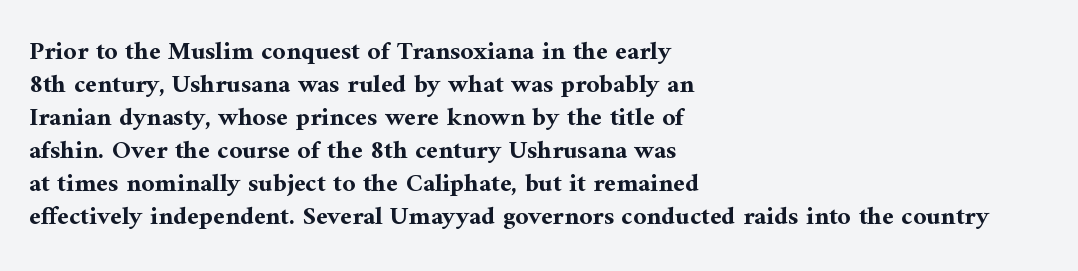
The leading is moderate, giving the passage an even texture. A dark, heavy texture on the line: the type is bold. Descenders hang freely into open space. Letter spacing: default. Notice how the passage keeps a crisp vertical edge on the left only. This is roman type, the default non-slanted kind.
